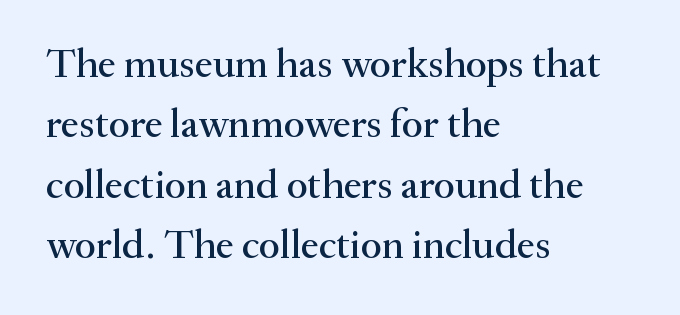
Q: Is the text italic (slanted)? A: No, it is upright.
Q: Is the typeface a serif or a sans-serif typeface? A: Serif.
Q: Is the text underlined? A: No.
Q: How is the paragraph aligned? A: Left-aligned.
Q: Is the spacing between letters normal or unusually wide? A: Normal.
Q: Is the spacing between lines tight, normal or loose? A: Normal.
Q: Width (condensed, normal, or wide)? A: Normal.
Q: Stroke contrast? A: Medium.
Q: x-height? A: Small.
Q: Monospaced? A: No.
